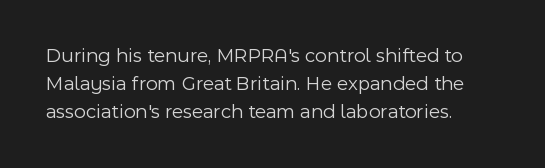
A roman cut, with each character standing at attention. Compared with a centered layout, this one pins lines to the left instead. Evenly set lines give the paragraph a standard silhouette. Heft: none added — not bold. The baseline area is clear.
